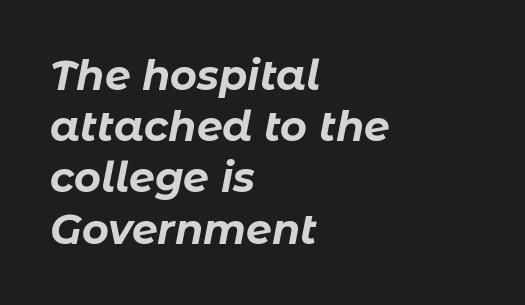
The image shows 41 px bold type, italic (leaning right); set left-aligned, normal line spacing (1.25x), normal letter spacing, not underlined; low stroke contrast and a medium x-height.
